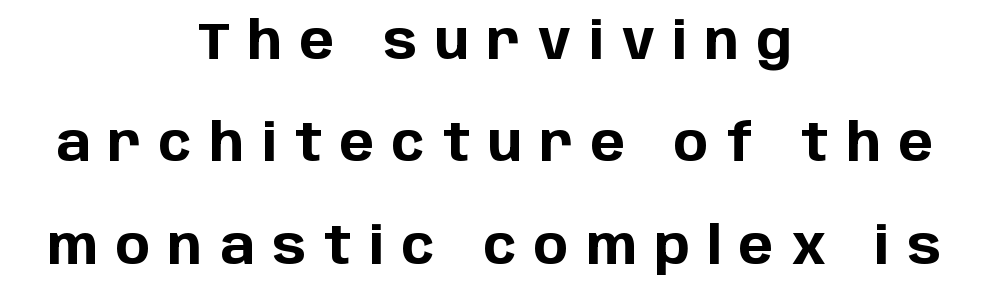
Q: Is the text bold? A: Yes.
Q: Is the text italic (slanted)? A: No, it is upright.
Q: Is the typeface a serif or a sans-serif typeface? A: Sans-serif.
Q: Is the text underlined? A: No.
Q: How is the paragraph aligned? A: Centered.
Q: Is the spacing between letters normal or unusually wide? A: Unusually wide.
Q: Is the spacing between lines tight, normal or loose? A: Loose.
Q: Width (condensed, normal, or wide)? A: Normal.
Q: Stroke contrast? A: Low.
Q: x-height? A: Large.
Q: Monospaced? A: No.
